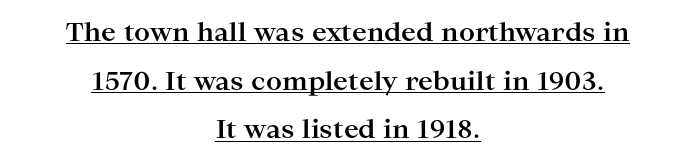
Q: Is the text bold? A: Yes.
Q: Is the text italic (slanted)? A: No, it is upright.
Q: Is the text underlined? A: Yes.
Q: How is the paragraph aligned? A: Centered.
Q: Is the spacing between letters normal or unusually wide? A: Normal.
Q: Is the spacing between lines tight, normal or loose? A: Loose.
